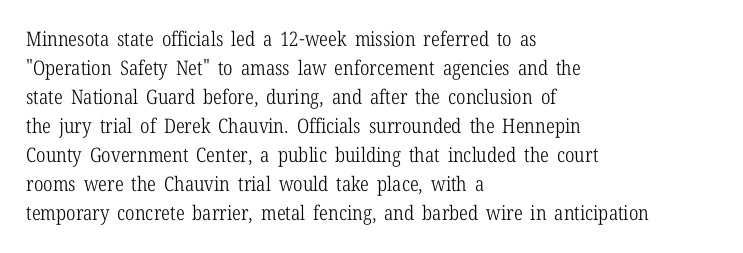
Q: Is the text bold? A: No.
Q: Is the text italic (slanted)? A: No, it is upright.
Q: Is the text underlined? A: No.
Q: How is the paragraph aligned? A: Left-aligned.
Q: Is the spacing between letters normal or unusually wide? A: Normal.
Q: Is the spacing between lines tight, normal or loose? A: Normal.
